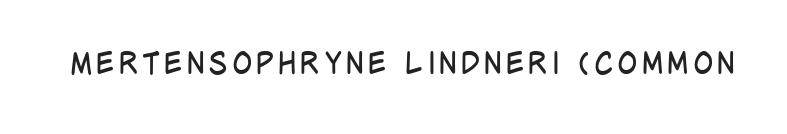
The image shows 30 px regular-weight, condensed sans-serif type, upright; set not underlined; low stroke contrast and a large x-height.
